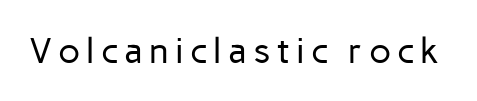
The image shows 35 px regular-weight sans-serif type, upright; set not underlined; low stroke contrast and a medium x-height.
